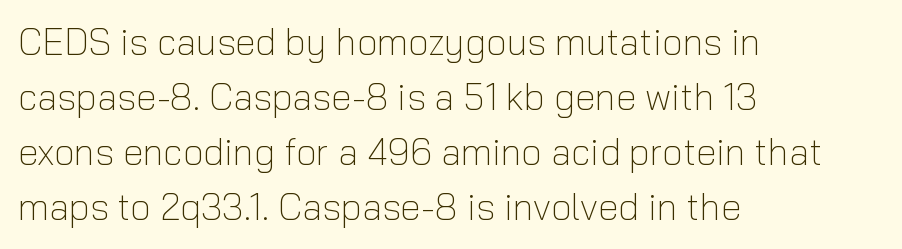
Q: Is the text bold? A: No.
Q: Is the text italic (slanted)? A: No, it is upright.
Q: Is the typeface a serif or a sans-serif typeface? A: Sans-serif.
Q: Is the text underlined? A: No.
Q: How is the paragraph aligned? A: Left-aligned.
Q: Is the spacing between letters normal or unusually wide? A: Normal.
Q: Is the spacing between lines tight, normal or loose? A: Normal.
Q: Width (condensed, normal, or wide)? A: Normal.
Q: Stroke contrast? A: Low.
Q: x-height? A: Medium.
Q: Monospaced? A: No.
